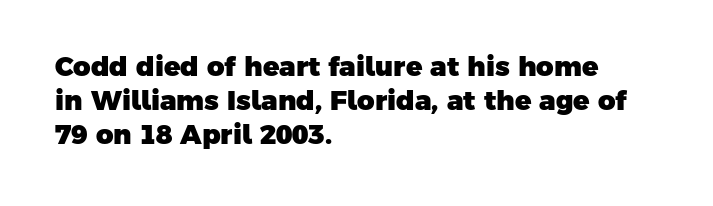
The gap between lines stays unmarked. Is the block centered? No — it sits flush against the left margin. Between one letter and the next there's only the usual sliver of space. The passage shown stacks its lines at a standard gap.
